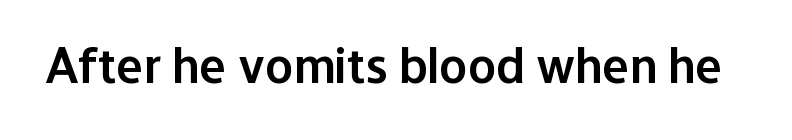
{"serif": "no", "italic": "no", "bold": "semi", "weight": "semibold", "width": "normal", "stroke_contrast": "low", "x_height": "medium", "monospaced": "no", "underline": "no", "letter_spacing": "normal", "letter_spacing_em": 0.0, "glyph_px": 51}
